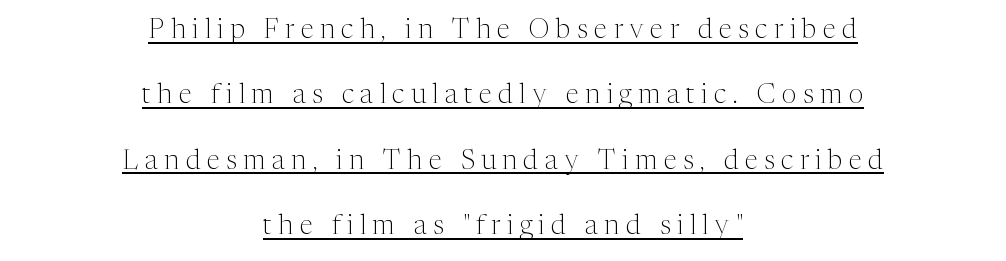
{"italic": "no", "bold": "no", "underline": "yes", "align": "center", "line_spacing": "loose", "line_spacing_ratio": 2.42, "letter_spacing": "wide", "letter_spacing_em": 0.24, "glyph_px": 27}
